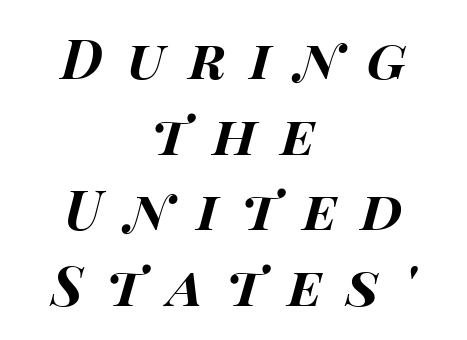
In terms of leading, this rendering sits right in the middle. Loose tracking; the words dissolve into strings of separated letters. Centered paragraph, ragged on both sides. Rendered with sloped, italic letterforms. No word sits above an underline.
